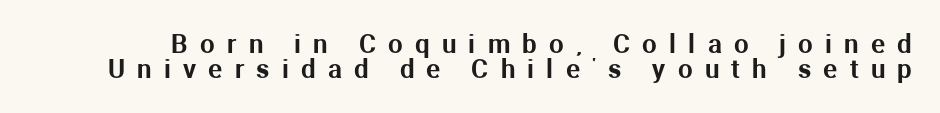
The image shows 26 px text type, upright; set tight line spacing (0.96x), unusually wide letter spacing (+0.47 em), not underlined.
